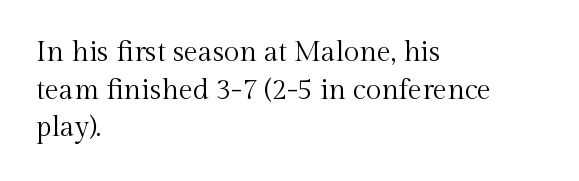
{"serif": "yes", "italic": "no", "bold": "no", "weight": "regular", "width": "normal", "x_height": "medium", "monospaced": "no", "underline": "no", "align": "left", "line_spacing": "normal", "line_spacing_ratio": 1.34, "letter_spacing": "normal", "letter_spacing_em": 0.0, "glyph_px": 28}
